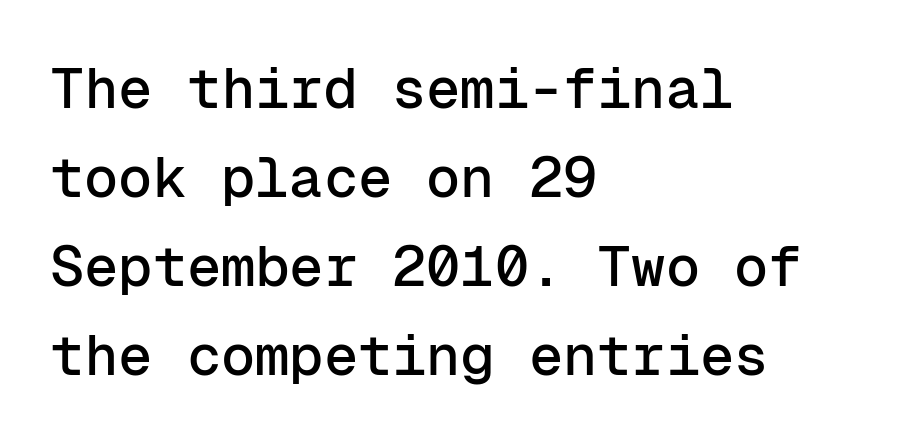
Q: Is the text italic (slanted)? A: No, it is upright.
Q: Is the typeface a serif or a sans-serif typeface? A: Sans-serif.
Q: Is the text underlined? A: No.
Q: How is the paragraph aligned? A: Left-aligned.
Q: Is the spacing between letters normal or unusually wide? A: Normal.
Q: Is the spacing between lines tight, normal or loose? A: Normal.
Q: Width (condensed, normal, or wide)? A: Normal.
Q: Stroke contrast? A: Low.
Q: x-height? A: Medium.
Q: Monospaced? A: Yes.
